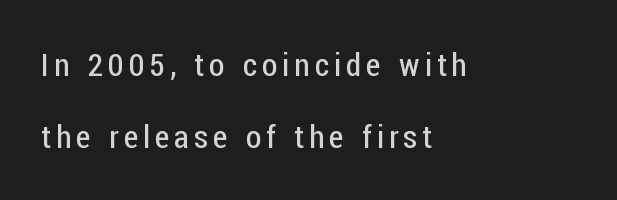
Q: Is the text bold? A: No.
Q: Is the text italic (slanted)? A: No, it is upright.
Q: Is the typeface a serif or a sans-serif typeface? A: Sans-serif.
Q: Is the text underlined? A: No.
Q: How is the paragraph aligned? A: Left-aligned.
Q: Is the spacing between lines tight, normal or loose? A: Loose.
Q: Width (condensed, normal, or wide)? A: Condensed.
Q: Stroke contrast? A: Low.
Q: x-height? A: Medium.
Q: Monospaced? A: No.
